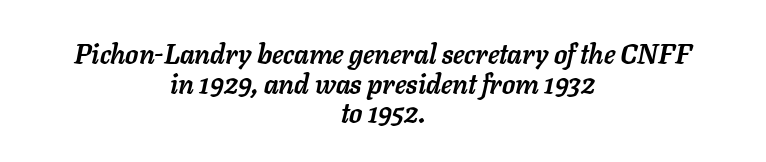
The image shows 27 px bold type, italic (leaning right); set centered, tight line spacing (1.1x), normal letter spacing, not underlined.
